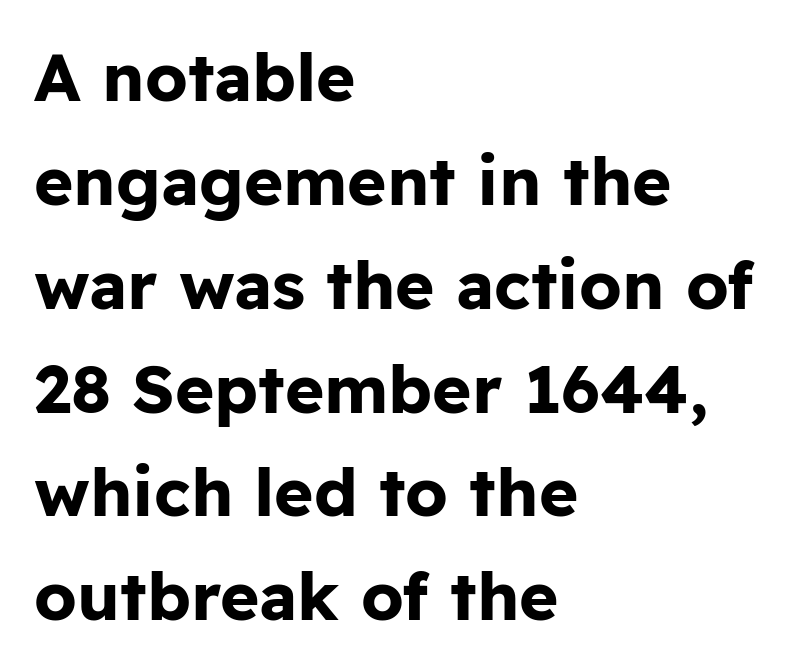
Q: Is the text bold? A: Yes.
Q: Is the text italic (slanted)? A: No, it is upright.
Q: Is the typeface a serif or a sans-serif typeface? A: Sans-serif.
Q: Is the text underlined? A: No.
Q: How is the paragraph aligned? A: Left-aligned.
Q: Is the spacing between letters normal or unusually wide? A: Normal.
Q: Is the spacing between lines tight, normal or loose? A: Normal.
Q: Width (condensed, normal, or wide)? A: Normal.
Q: Stroke contrast? A: Low.
Q: x-height? A: Medium.
Q: Monospaced? A: No.
